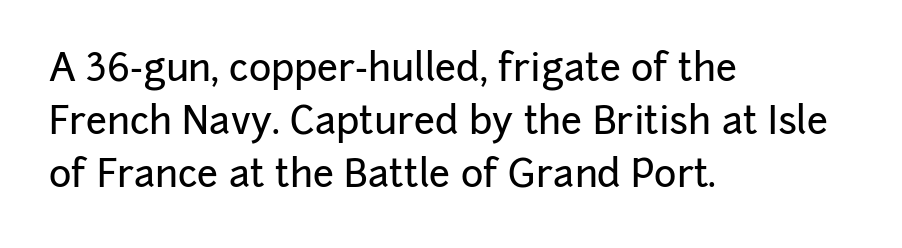
Left-aligned paragraph, ragged on the right. These lines were composed using upright roman letters. Successive baselines arrive at the customary interval. The baseline area is clear.
